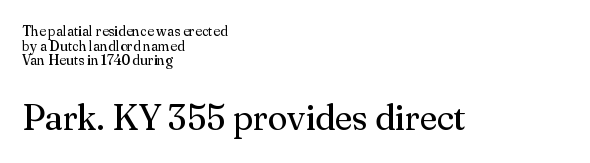
{"serif": "yes", "italic": "no", "bold": "no", "weight": "regular", "width": "normal", "stroke_contrast": "medium", "x_height": "small", "monospaced": "no", "underline": "no", "align": "left", "line_spacing": "tight", "line_spacing_ratio": 1.04, "letter_spacing": "normal", "letter_spacing_em": 0.0, "larger_block": "second", "size_ratio": 2.57, "glyph_px": 36}
